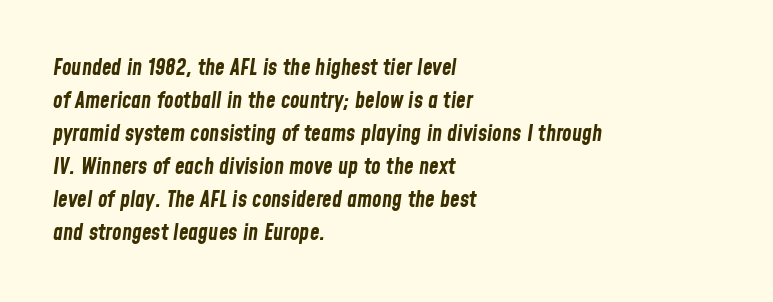
The rendering applies a slant to the glyphs. No extra tracking has been applied to these lines. The strip under each line holds only bare page. The leading is moderate, giving the passage an even texture. Compared with an ordinary text face, these strokes are far heavier — a full bold. Is the block centered? No — it sits flush against the left margin.
